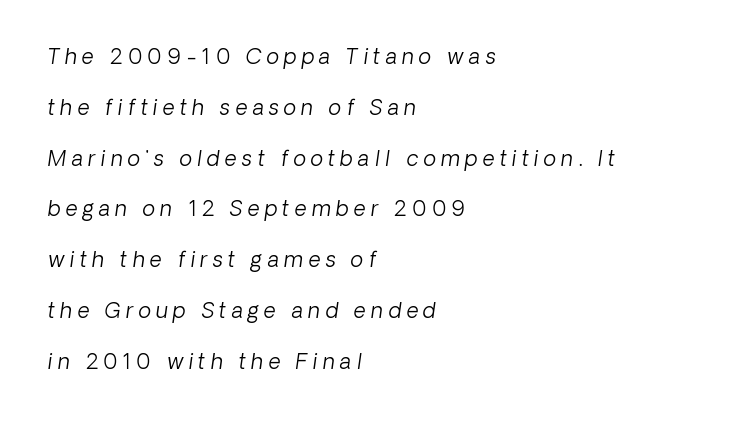
{"italic": "yes", "lean": "right", "slant_degrees": 8, "bold": "no", "underline": "no", "align": "left", "line_spacing": "loose", "line_spacing_ratio": 2.42, "letter_spacing": "wide", "letter_spacing_em": 0.25, "glyph_px": 21}
